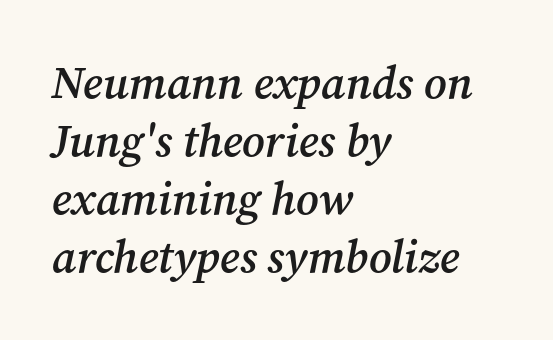
The image shows 45 px semibold serif type, italic (leaning right); set left-aligned, normal line spacing (1.29x), normal letter spacing, not underlined; medium stroke contrast and a medium x-height.
